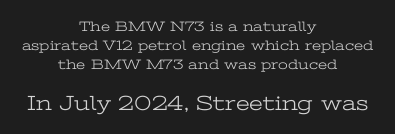
Q: Is the text bold? A: No.
Q: Is the text italic (slanted)? A: No, it is upright.
Q: Is the text underlined? A: No.
Q: How is the paragraph aligned? A: Centered.
Q: Is the spacing between letters normal or unusually wide? A: Normal.
Q: Is the spacing between lines tight, normal or loose? A: Normal.
Q: Which block of text is set in a larger size, the first (top) or the second (bottom)? A: The second (bottom) one.
